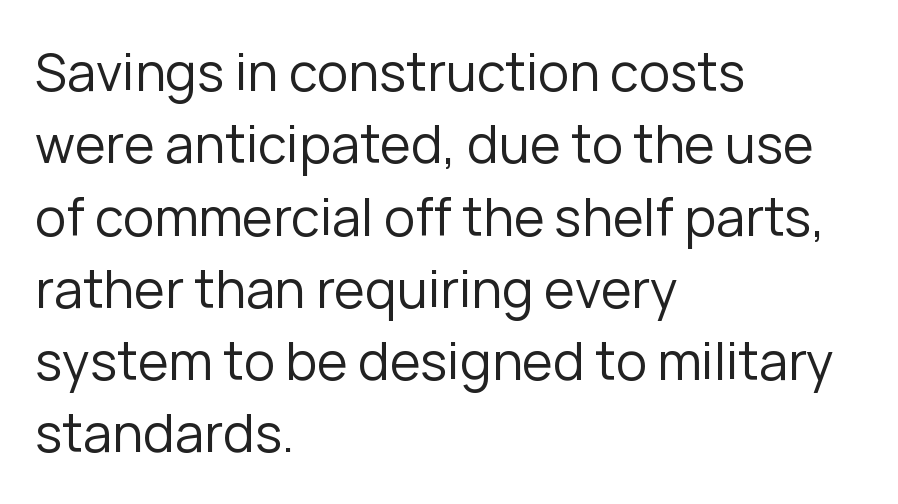
Q: Is the text bold? A: No.
Q: Is the text italic (slanted)? A: No, it is upright.
Q: Is the typeface a serif or a sans-serif typeface? A: Sans-serif.
Q: Is the text underlined? A: No.
Q: How is the paragraph aligned? A: Left-aligned.
Q: Is the spacing between letters normal or unusually wide? A: Normal.
Q: Is the spacing between lines tight, normal or loose? A: Normal.
Q: Width (condensed, normal, or wide)? A: Normal.
Q: Stroke contrast? A: Low.
Q: x-height? A: Medium.
Q: Monospaced? A: No.
